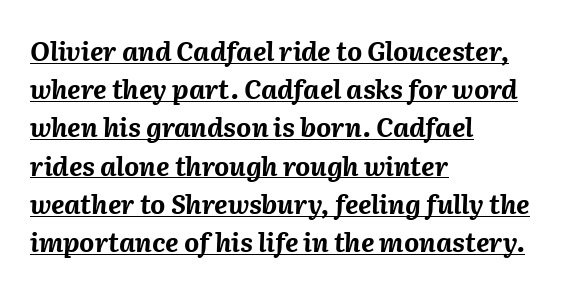
{"italic": "yes", "lean": "right", "slant_degrees": 2, "bold": "yes", "underline": "yes", "align": "left", "line_spacing": "normal", "line_spacing_ratio": 1.47, "letter_spacing": "normal", "letter_spacing_em": 0.0, "glyph_px": 26}
